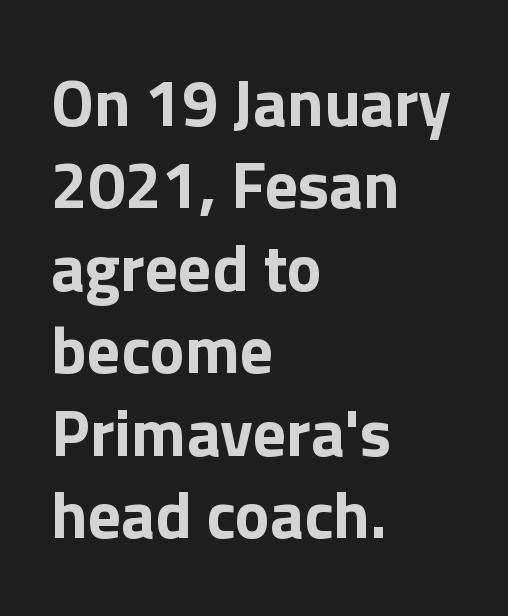
Q: Is the text bold? A: Yes.
Q: Is the text italic (slanted)? A: No, it is upright.
Q: Is the typeface a serif or a sans-serif typeface? A: Sans-serif.
Q: Is the text underlined? A: No.
Q: How is the paragraph aligned? A: Left-aligned.
Q: Is the spacing between letters normal or unusually wide? A: Normal.
Q: Is the spacing between lines tight, normal or loose? A: Normal.
Q: Width (condensed, normal, or wide)? A: Normal.
Q: x-height? A: Medium.
Q: Monospaced? A: No.
